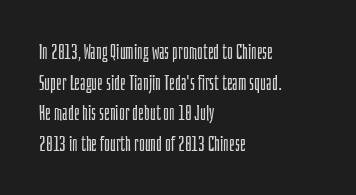
Q: Is the text bold? A: No.
Q: Is the text italic (slanted)? A: No, it is upright.
Q: Is the text underlined? A: No.
Q: How is the paragraph aligned? A: Left-aligned.
Q: Is the spacing between letters normal or unusually wide? A: Normal.
Q: Is the spacing between lines tight, normal or loose? A: Normal.
